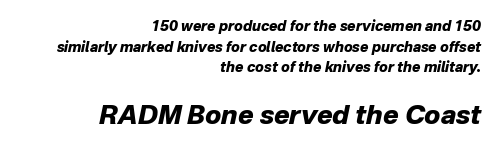
{"italic": "yes", "lean": "right", "slant_degrees": 12, "bold": "yes", "underline": "no", "align": "right", "line_spacing": "normal", "line_spacing_ratio": 1.47, "letter_spacing": "normal", "letter_spacing_em": 0.0, "larger_block": "second", "size_ratio": 1.86, "glyph_px": 26}
